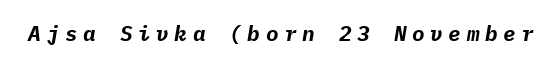
Q: Is the text bold? A: Yes.
Q: Is the text italic (slanted)? A: Yes, it leans right by about 9 degrees.
Q: Is the text underlined? A: No.
Q: Is the spacing between letters normal or unusually wide? A: Unusually wide.
